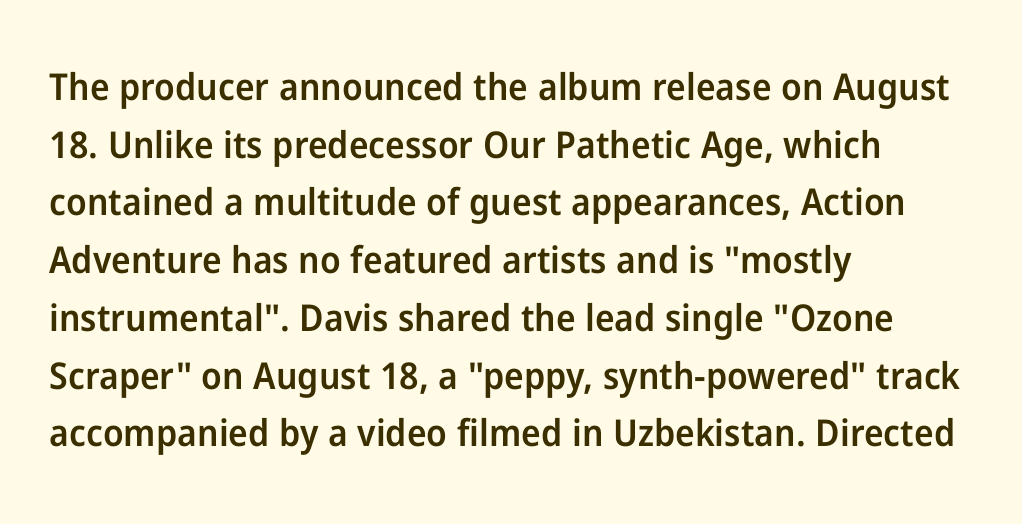
The letters are semibold — heavier than regular but short of a full bold. Each letter keeps its own natural width here, so spacing adapts to shape. Compared with typical body copy, the letter spacing here is the same. The specimen reads as upright at a glance. Honestly, the row spacing looks completely unremarkable. The letters carry no serifs — their stems end cleanly without finishing strokes.
